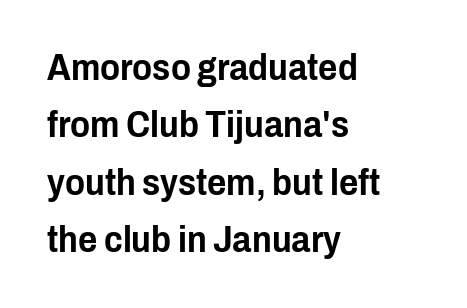
Q: Is the text italic (slanted)? A: No, it is upright.
Q: Is the typeface a serif or a sans-serif typeface? A: Sans-serif.
Q: Is the text underlined? A: No.
Q: How is the paragraph aligned? A: Left-aligned.
Q: Is the spacing between letters normal or unusually wide? A: Normal.
Q: Is the spacing between lines tight, normal or loose? A: Normal.
Q: Width (condensed, normal, or wide)? A: Condensed.
Q: Stroke contrast? A: Low.
Q: x-height? A: Medium.
Q: Monospaced? A: No.
